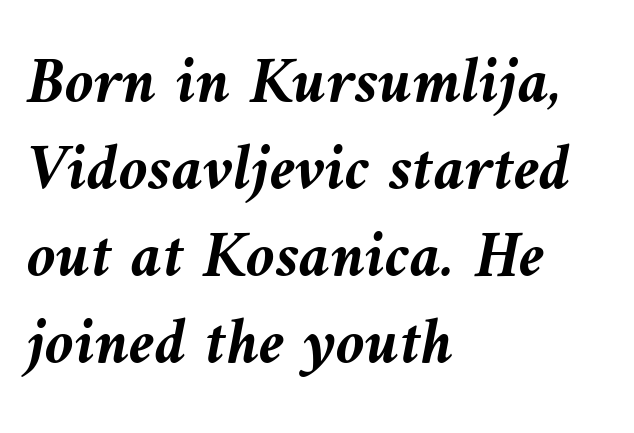
Q: Is the text bold? A: Yes.
Q: Is the text italic (slanted)? A: Yes, it leans left by about 9 degrees.
Q: Is the text underlined? A: No.
Q: How is the paragraph aligned? A: Left-aligned.
Q: Is the spacing between letters normal or unusually wide? A: Normal.
Q: Is the spacing between lines tight, normal or loose? A: Normal.
Q: Width (condensed, normal, or wide)? A: Normal.
Q: Stroke contrast? A: Medium.
Q: x-height? A: Medium.
Q: Monospaced? A: No.
